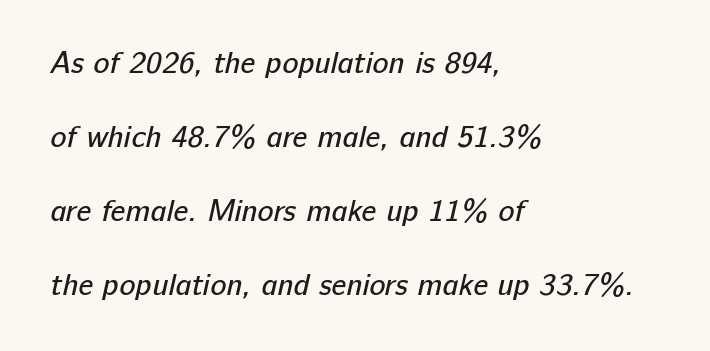
Q: Is the text bold? A: No.
Q: Is the typeface a serif or a sans-serif typeface? A: Sans-serif.
Q: Is the text underlined? A: No.
Q: How is the paragraph aligned? A: Left-aligned.
Q: Is the spacing between letters normal or unusually wide? A: Normal.
Q: Is the spacing between lines tight, normal or loose? A: Loose.
Q: Width (condensed, normal, or wide)? A: Normal.
Q: Stroke contrast? A: Low.
Q: x-height? A: Medium.
Q: Monospaced? A: No.
